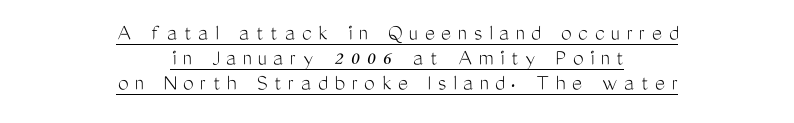
Vertically, the passage feels compressed, each row crowding the next. You can tell it's not italic because the verticals are truly vertical. The rendering positions every line midway between the sides. Spacing between characters has been opened up far beyond the box default. Stems and bowls with no extra thickness — not bold. You can see a thin bar hugging the bottom of the glyphs.
